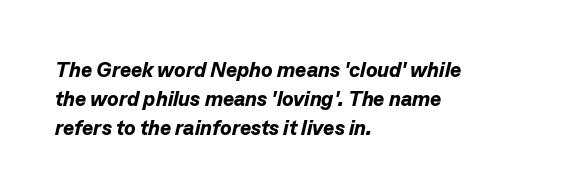
Q: Is the text bold? A: Yes.
Q: Is the text italic (slanted)? A: Yes, it leans right by about 13 degrees.
Q: Is the text underlined? A: No.
Q: How is the paragraph aligned? A: Left-aligned.
Q: Is the spacing between letters normal or unusually wide? A: Normal.
Q: Is the spacing between lines tight, normal or loose? A: Normal.
